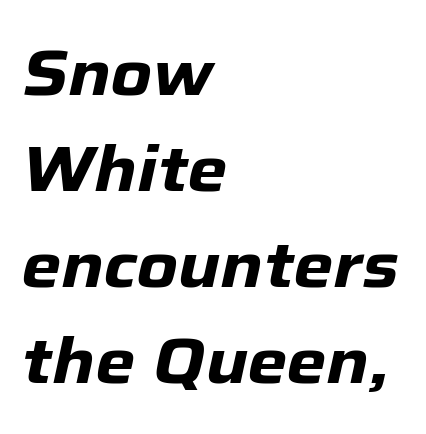
The image shows 64 px heavy type, italic (leaning right); set left-aligned, normal line spacing (1.5x), normal letter spacing, not underlined; low stroke contrast and a medium x-height.
